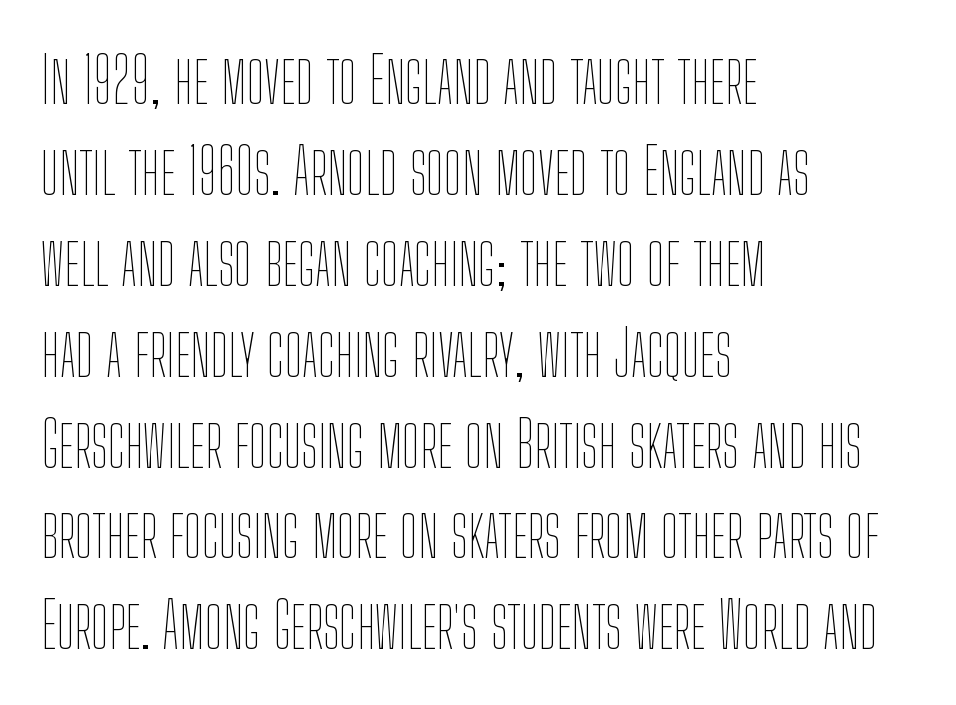
Just letters on the line, the space beneath them empty. Do the letters lean? They stand straight. A typesetter would call this leading conventional body-copy spacing. Each stroke keeps to a modest, everyday thickness or less. Here the glyphs are tracked normally, forming tight word shapes. Note the varied advance widths — an 'i' is clearly narrower than an 'm'.
